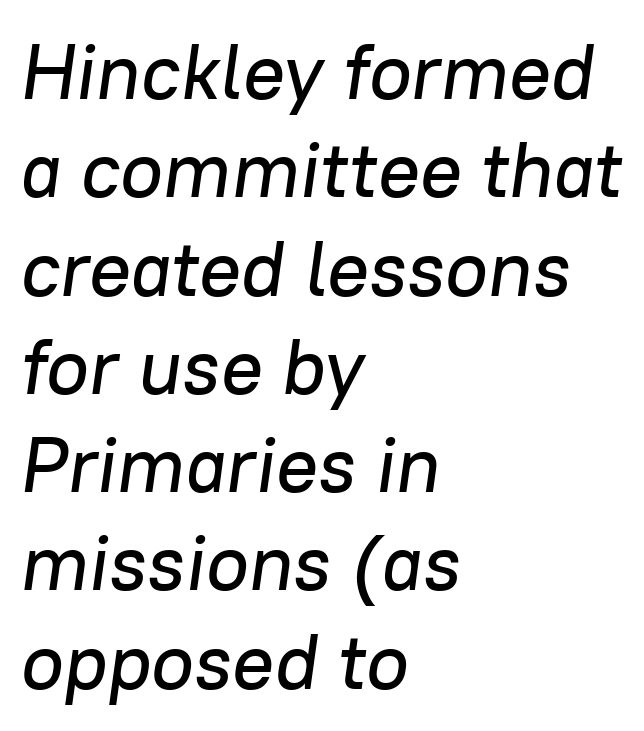
The image shows 78 px text type, italic (leaning right); set left-aligned, normal line spacing (1.26x), normal letter spacing, not underlined; low stroke contrast and a medium x-height.
